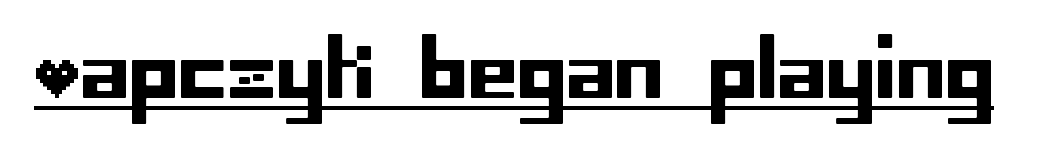
The image shows 79 px sans-serif type, upright; set normal letter spacing, underlined; low stroke contrast and a large x-height.
